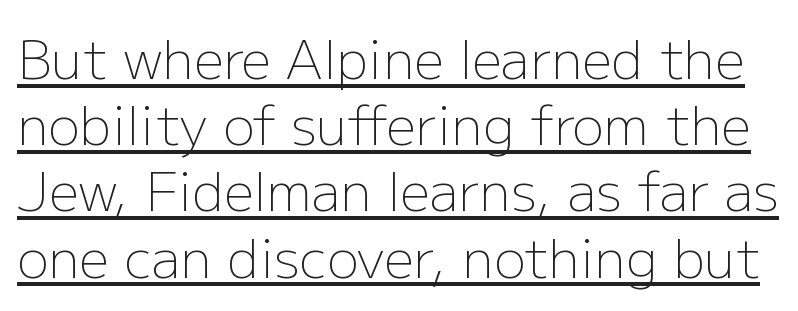
{"serif": "no", "italic": "no", "bold": "no", "weight": "light", "width": "normal", "stroke_contrast": "low", "x_height": "medium", "monospaced": "no", "underline": "yes", "line_spacing": "normal", "line_spacing_ratio": 1.25, "letter_spacing": "normal", "letter_spacing_em": 0.0, "glyph_px": 53}
